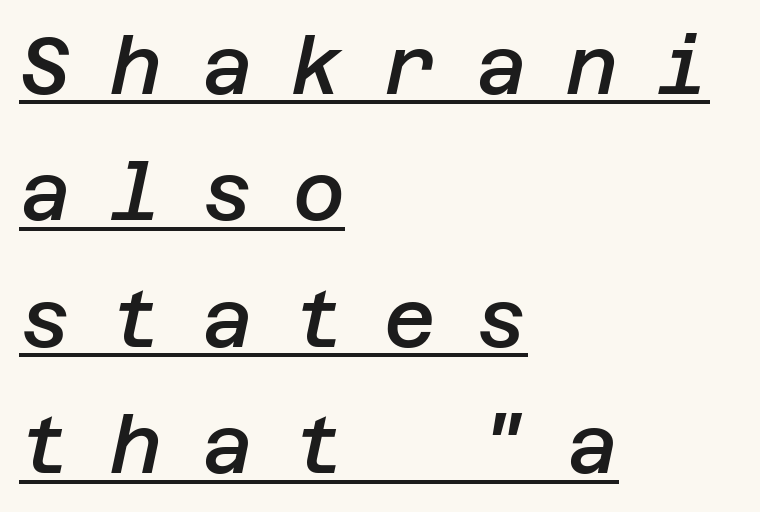
The type is letterspaced generously, with wide tracking. The typesetter chose a ragged-right arrangement here. Caption: semibold face, moderately heavy strokes. Has an underline been added? It has. Notice how the stems are inclined rather than vertical — that's the hallmark of italics.
